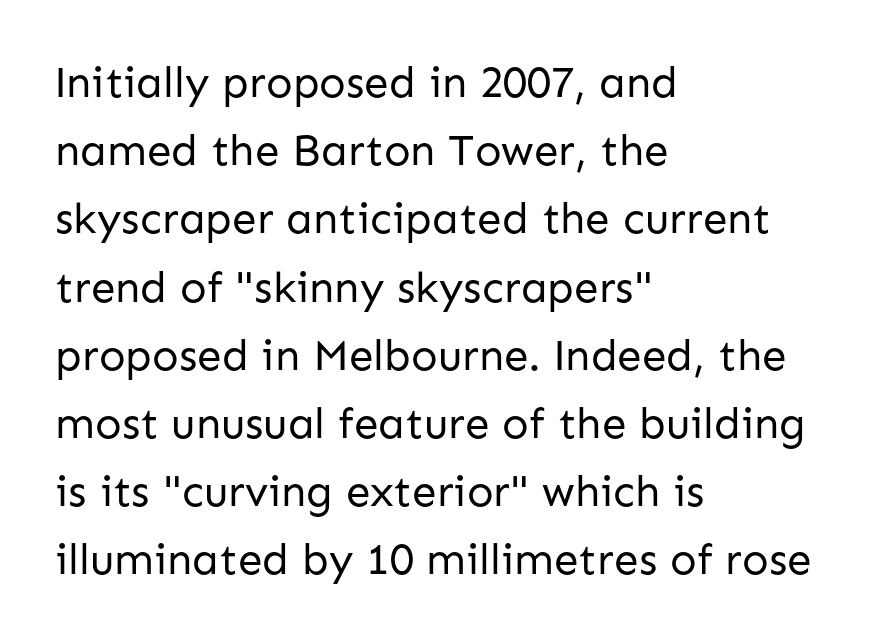
Q: Is the text bold? A: No.
Q: Is the text italic (slanted)? A: No, it is upright.
Q: Is the typeface a serif or a sans-serif typeface? A: Sans-serif.
Q: Is the text underlined? A: No.
Q: How is the paragraph aligned? A: Left-aligned.
Q: Is the spacing between letters normal or unusually wide? A: Normal.
Q: Is the spacing between lines tight, normal or loose? A: Normal.
Q: Width (condensed, normal, or wide)? A: Normal.
Q: Stroke contrast? A: Low.
Q: x-height? A: Medium.
Q: Monospaced? A: No.
